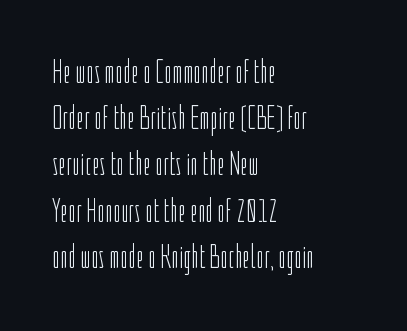
{"serif": "no", "italic": "no", "bold": "no", "weight": "light", "width": "condensed", "stroke_contrast": "low", "x_height": "medium", "monospaced": "no", "underline": "no", "align": "left", "line_spacing": "normal", "line_spacing_ratio": 1.36, "letter_spacing": "normal", "letter_spacing_em": 0.0, "glyph_px": 34}
